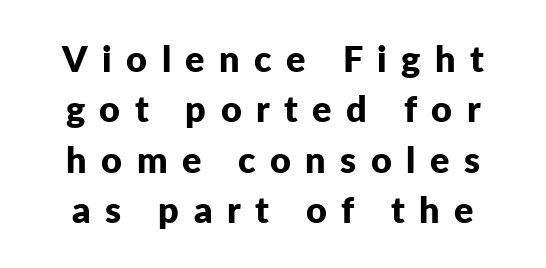
Q: Is the text bold? A: Yes.
Q: Is the text italic (slanted)? A: No, it is upright.
Q: Is the typeface a serif or a sans-serif typeface? A: Sans-serif.
Q: Is the text underlined? A: No.
Q: Is the spacing between letters normal or unusually wide? A: Unusually wide.
Q: Is the spacing between lines tight, normal or loose? A: Normal.
Q: Width (condensed, normal, or wide)? A: Normal.
Q: Stroke contrast? A: Low.
Q: x-height? A: Medium.
Q: Monospaced? A: No.
